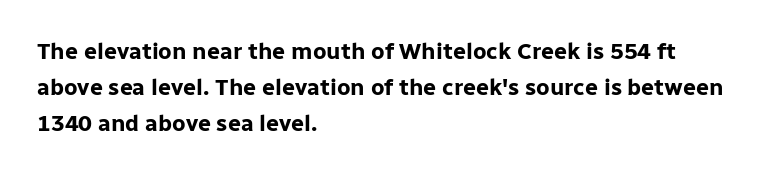
{"italic": "no", "bold": "yes", "underline": "no", "align": "left", "line_spacing": "normal", "line_spacing_ratio": 1.56, "letter_spacing": "normal", "letter_spacing_em": 0.0, "glyph_px": 23}
